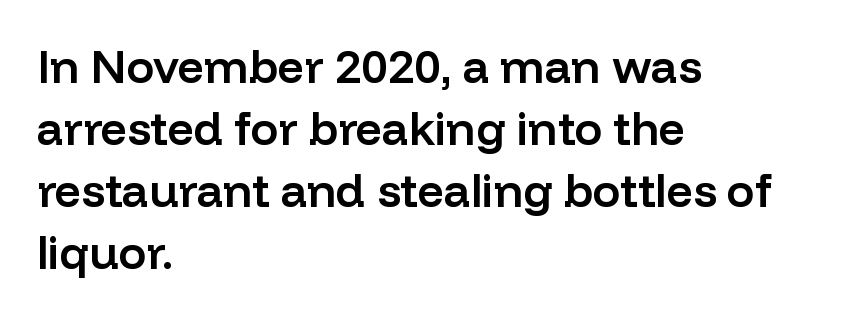
Q: Is the text bold? A: Semi-bold.
Q: Is the text italic (slanted)? A: No, it is upright.
Q: Is the typeface a serif or a sans-serif typeface? A: Sans-serif.
Q: Is the text underlined? A: No.
Q: How is the paragraph aligned? A: Left-aligned.
Q: Is the spacing between letters normal or unusually wide? A: Normal.
Q: Is the spacing between lines tight, normal or loose? A: Normal.
Q: Width (condensed, normal, or wide)? A: Normal.
Q: Stroke contrast? A: Low.
Q: x-height? A: Medium.
Q: Monospaced? A: No.
